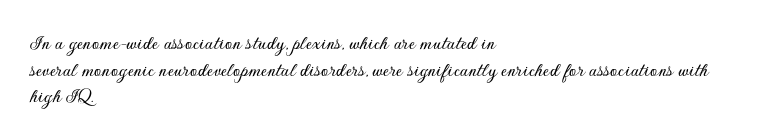
The image shows 21 px text type; set left-aligned, normal line spacing (1.27x), normal letter spacing, not underlined.
